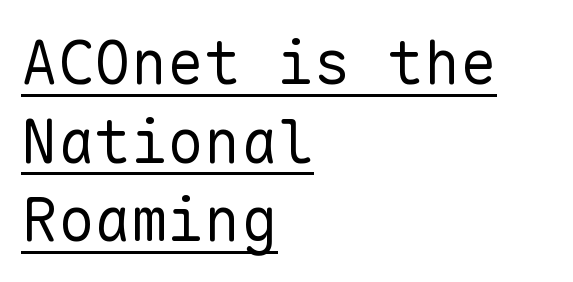
Q: Is the text bold? A: No.
Q: Is the text italic (slanted)? A: No, it is upright.
Q: Is the typeface a serif or a sans-serif typeface? A: Sans-serif.
Q: Is the text underlined? A: Yes.
Q: How is the paragraph aligned? A: Left-aligned.
Q: Is the spacing between letters normal or unusually wide? A: Normal.
Q: Is the spacing between lines tight, normal or loose? A: Normal.
Q: Width (condensed, normal, or wide)? A: Normal.
Q: Stroke contrast? A: Low.
Q: x-height? A: Medium.
Q: Monospaced? A: Yes.
